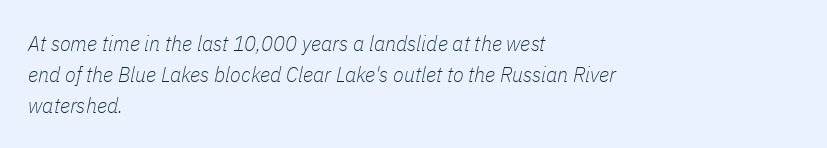
The image shows 22 px text type, italic (leaning right); set left-aligned, normal line spacing (1.4x), normal letter spacing, not underlined.
